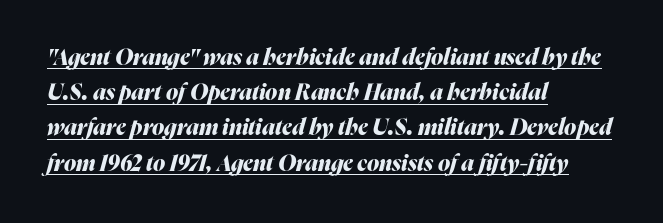
{"italic": "yes", "lean": "right", "slant_degrees": 16, "bold": "yes", "underline": "yes", "align": "left", "line_spacing": "normal", "line_spacing_ratio": 1.6, "letter_spacing": "normal", "letter_spacing_em": 0.0, "glyph_px": 22}
